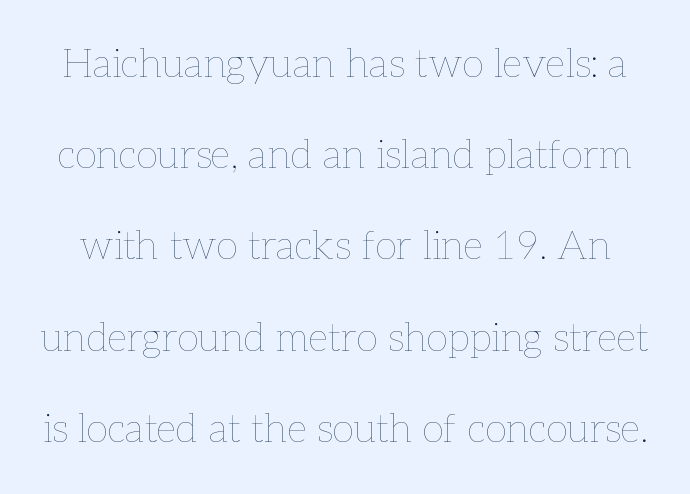
Q: Is the text bold? A: No.
Q: Is the text italic (slanted)? A: No, it is upright.
Q: Is the text underlined? A: No.
Q: Is the spacing between letters normal or unusually wide? A: Normal.
Q: Is the spacing between lines tight, normal or loose? A: Loose.
Q: Width (condensed, normal, or wide)? A: Normal.
Q: Stroke contrast? A: Low.
Q: x-height? A: Medium.
Q: Monospaced? A: No.
